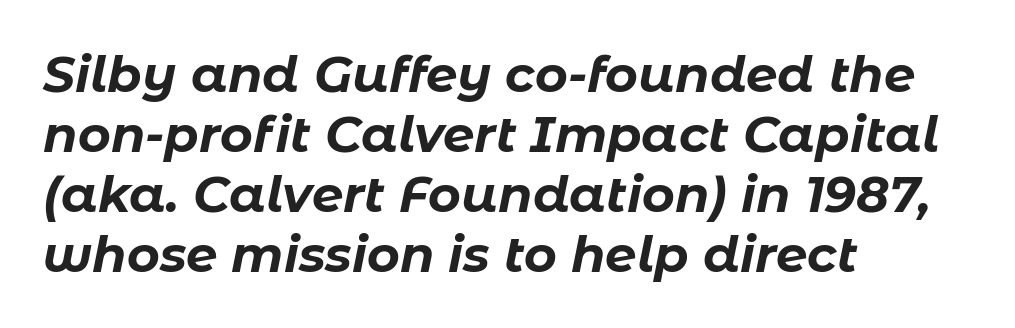
{"italic": "yes", "lean": "right", "slant_degrees": 11, "bold": "yes", "weight": "bold", "width": "normal", "stroke_contrast": "low", "x_height": "medium", "monospaced": "no", "underline": "no", "align": "left", "line_spacing_ratio": 1.2, "letter_spacing": "normal", "letter_spacing_em": 0.0, "glyph_px": 50}
